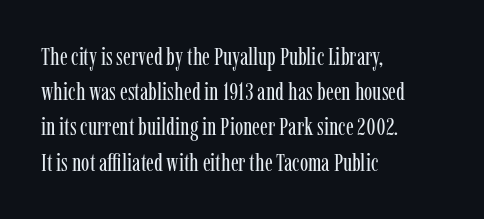
Q: Is the text bold? A: No.
Q: Is the text italic (slanted)? A: No, it is upright.
Q: Is the text underlined? A: No.
Q: How is the paragraph aligned? A: Left-aligned.
Q: Is the spacing between letters normal or unusually wide? A: Normal.
Q: Is the spacing between lines tight, normal or loose? A: Normal.
